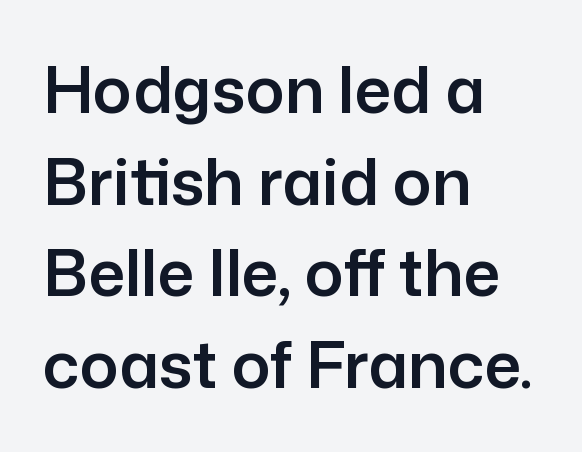
The image shows 64 px sans-serif type, upright; set left-aligned, normal line spacing (1.43x), normal letter spacing, not underlined; low stroke contrast and a medium x-height.
